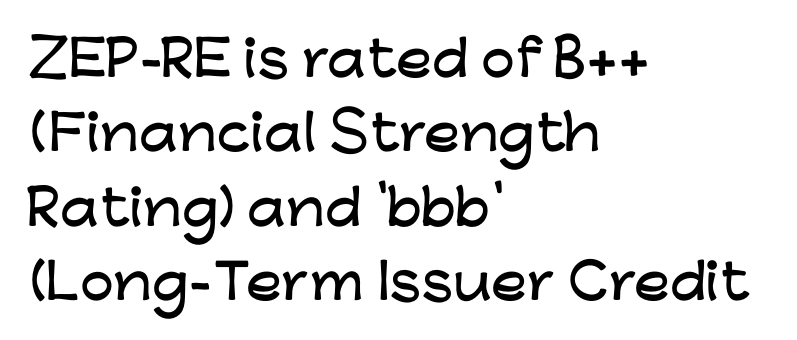
{"serif": "no", "italic": "no", "width": "wide", "stroke_contrast": "low", "x_height": "medium", "monospaced": "no", "underline": "no", "align": "left", "line_spacing": "normal", "line_spacing_ratio": 1.55, "letter_spacing": "normal", "letter_spacing_em": 0.0, "glyph_px": 48}
